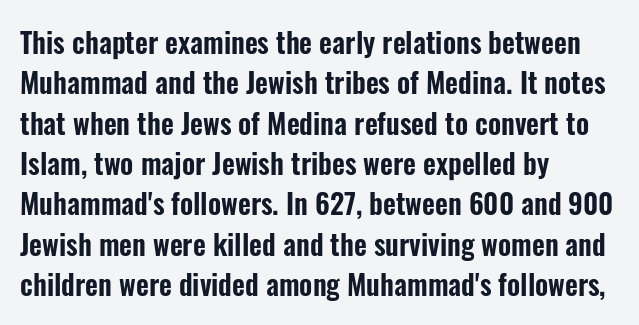
Q: Is the text italic (slanted)? A: No, it is upright.
Q: Is the typeface a serif or a sans-serif typeface? A: Sans-serif.
Q: Is the text underlined? A: No.
Q: How is the paragraph aligned? A: Left-aligned.
Q: Is the spacing between letters normal or unusually wide? A: Normal.
Q: Is the spacing between lines tight, normal or loose? A: Normal.
Q: Width (condensed, normal, or wide)? A: Condensed.
Q: Stroke contrast? A: Low.
Q: x-height? A: Medium.
Q: Monospaced? A: No.
